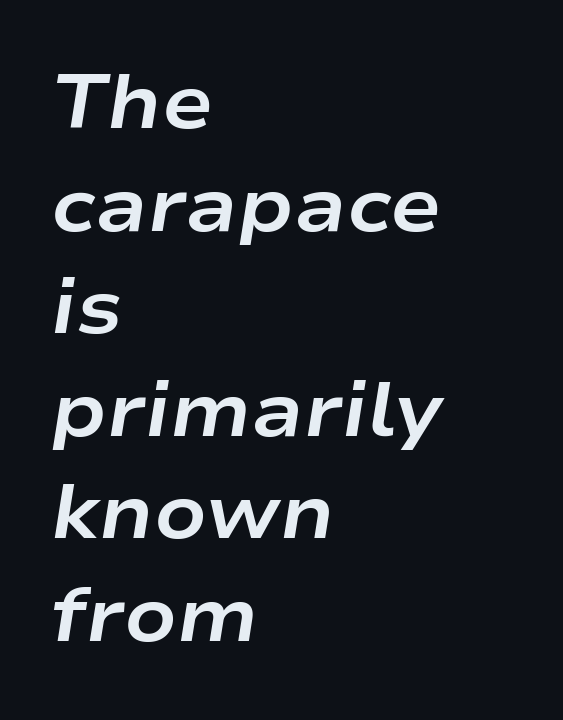
These lines keep a tight, regular rhythm from letter to letter. Slant detected: the letters are inclined. Baseline-to-baseline distance is the conventional proportion of letter height. Spacing verdict: proportional, widths tailored to each character. Check under the words: just untouched page.
